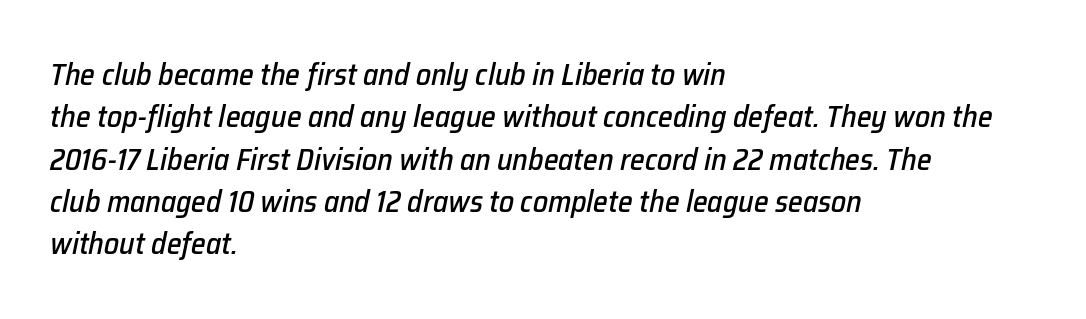
{"italic": "yes", "lean": "right", "slant_degrees": 12, "width": "normal", "stroke_contrast": "low", "x_height": "medium", "monospaced": "no", "underline": "no", "align": "left", "line_spacing": "normal", "line_spacing_ratio": 1.41, "letter_spacing": "normal", "letter_spacing_em": 0.0, "glyph_px": 30}
